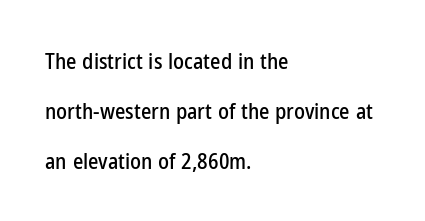
The image shows 22 px text type, upright; set left-aligned, loose line spacing (2.27x), normal letter spacing, not underlined.
